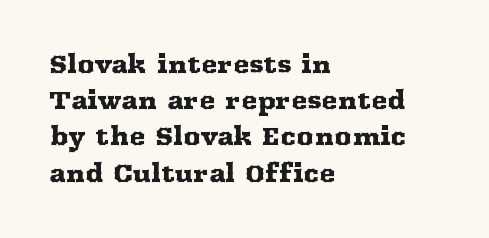
{"italic": "no", "underline": "no", "align": "left", "line_spacing": "normal", "line_spacing_ratio": 1.51, "letter_spacing": "normal", "letter_spacing_em": 0.0, "glyph_px": 24}
